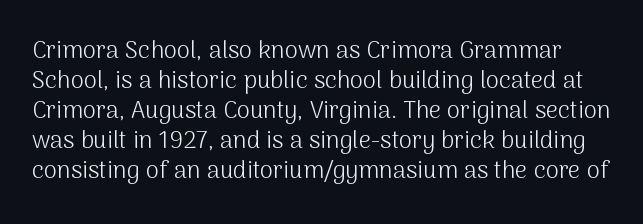
Students, note that the glyphs here touch the page at normal intervals. The baseline area is clear. The vertical gap from one line to the next is medium. No extra ink here — the face is not bold. Nope, not italic — everything's standing straight.
